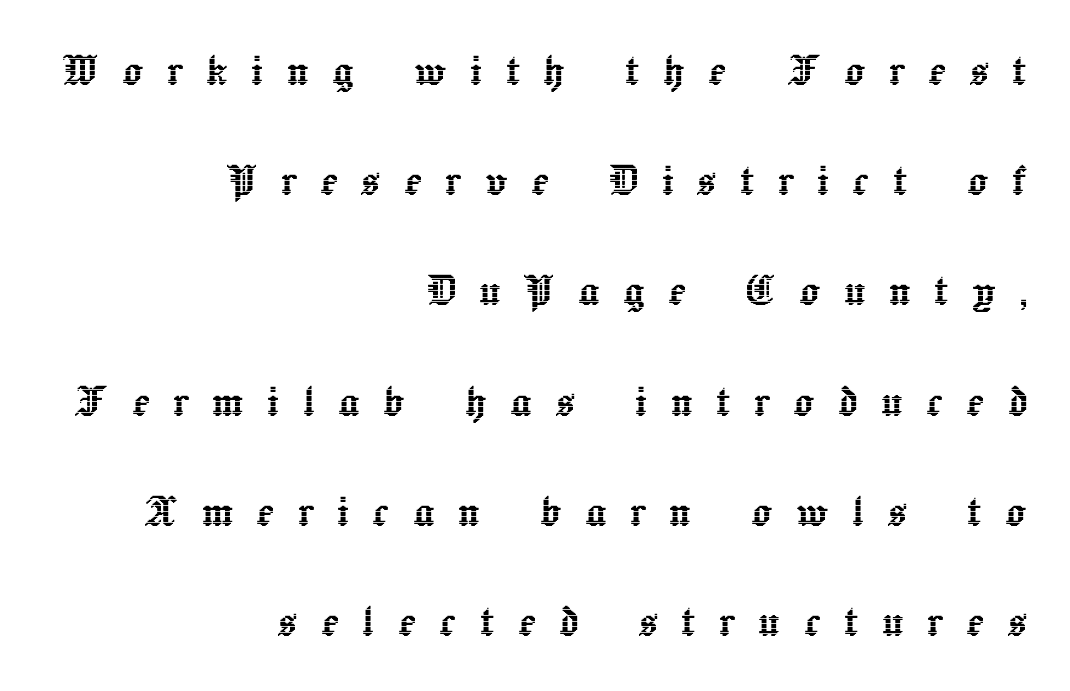
Q: Is the text italic (slanted)? A: No, it is upright.
Q: Is the text underlined? A: No.
Q: How is the paragraph aligned? A: Right-aligned.
Q: Is the spacing between letters normal or unusually wide? A: Unusually wide.
Q: Is the spacing between lines tight, normal or loose? A: Loose.
Q: Width (condensed, normal, or wide)? A: Normal.
Q: x-height? A: Medium.
Q: Monospaced? A: No.
